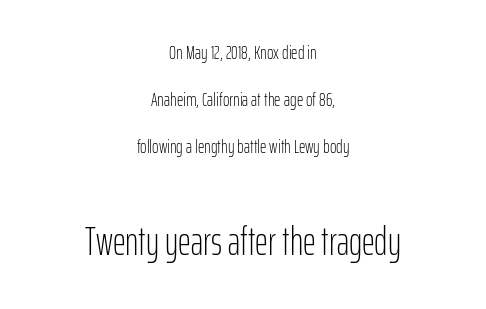
Rendered with straight, roman letterforms. Rule under the text: the space is simply empty. This rendering uses center alignment, leaving both contours irregular but symmetric. The passage shown has conventional tracking throughout. Regarding serifs, this sample does without them. Do the characters align in a grid? No, the font is proportional.
